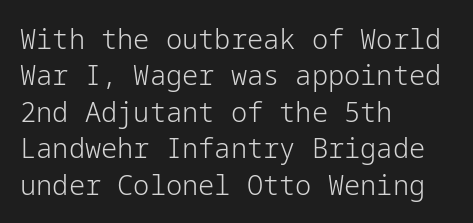
The image shows 27 px text type, upright; set left-aligned, normal line spacing (1.35x), normal letter spacing, not underlined.
